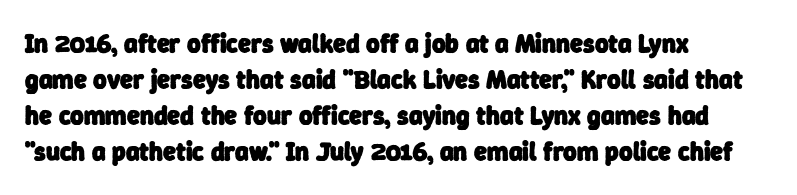
The image shows 26 px bold type; set left-aligned, normal line spacing (1.39x), normal letter spacing, not underlined.
